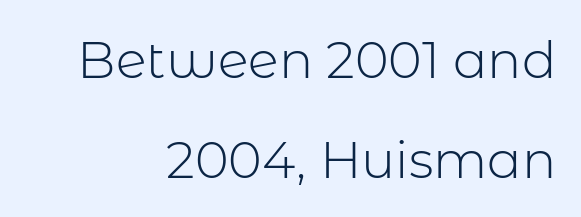
The strokes are not fattened; the text isn't bold. Between one letter and the next there's only the usual sliver of space. Leftover space on each line is placed entirely before the opening word. The rendering uses a large line-height, opening up the rows.
